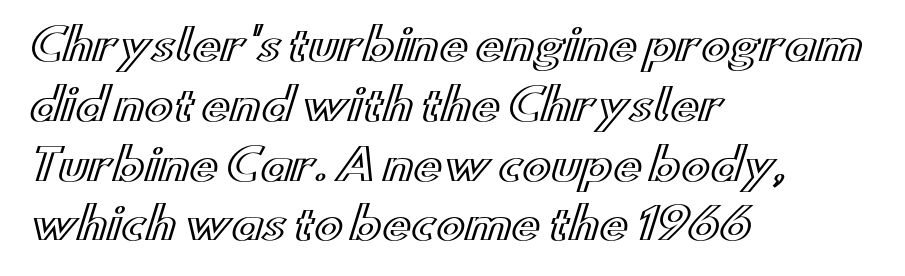
Q: Is the text italic (slanted)? A: Yes.
Q: Is the text underlined? A: No.
Q: How is the paragraph aligned? A: Left-aligned.
Q: Is the spacing between letters normal or unusually wide? A: Normal.
Q: Is the spacing between lines tight, normal or loose? A: Normal.
Q: Width (condensed, normal, or wide)? A: Wide.
Q: x-height? A: Small.
Q: Monospaced? A: No.
